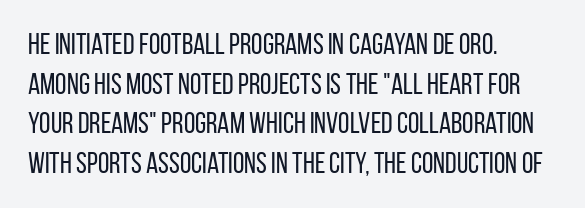
The letterforms sit at book weight or below. These lines were composed using upright roman letters. Each letter's strokes conclude bluntly, with no projecting serifs. A normal amount of white space separates one row of letters from the next.
